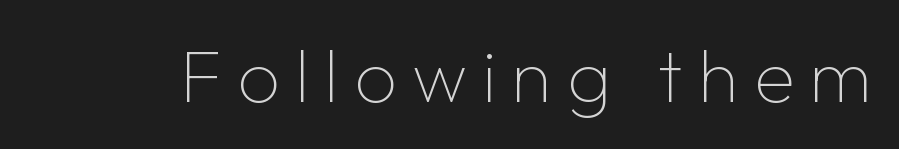
{"serif": "no", "italic": "no", "bold": "no", "weight": "thin", "width": "normal", "stroke_contrast": "low", "x_height": "medium", "monospaced": "no", "underline": "no", "letter_spacing": "wide", "letter_spacing_em": 0.2, "glyph_px": 75}
